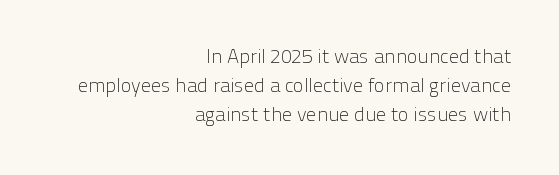
Ink coverage per letter is moderate at most. The letterforms sit shoulder to shoulder at normal distance. Horizontal alignment here is rightward, an uncommon choice for prose. The rendering uses a moderate line-height, typical for paragraphs. Quick note: underline off. Vertical strokes here are truly vertical.
